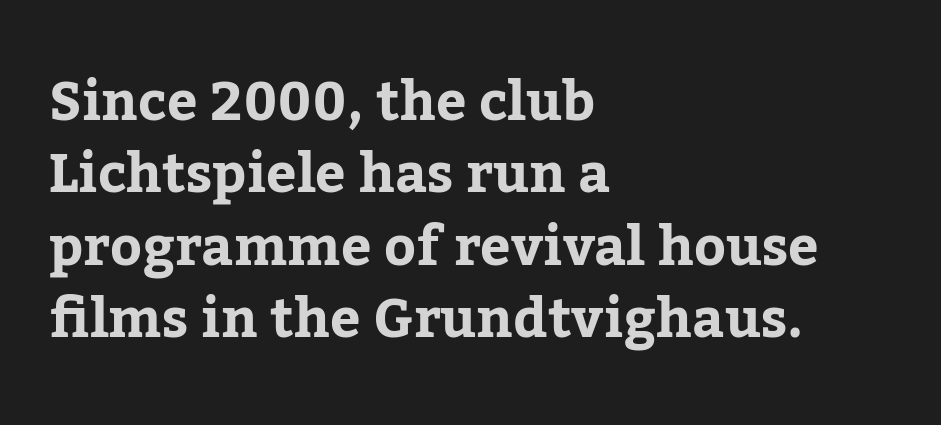
The image shows 54 px serif type, upright; set left-aligned, normal line spacing (1.34x), normal letter spacing, not underlined; low stroke contrast and a medium x-height.
